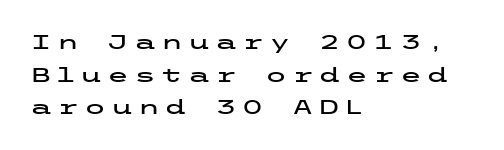
{"italic": "no", "underline": "no", "align": "left", "line_spacing": "normal", "line_spacing_ratio": 1.63, "letter_spacing": "wide", "letter_spacing_em": 0.25, "glyph_px": 20}
